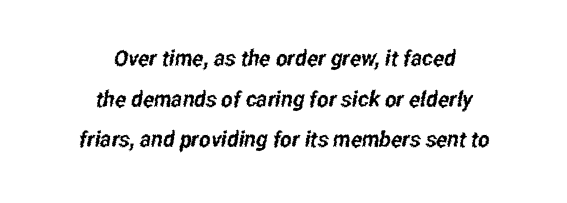
Q: Is the text underlined? A: No.
Q: How is the paragraph aligned? A: Centered.
Q: Is the spacing between letters normal or unusually wide? A: Normal.
